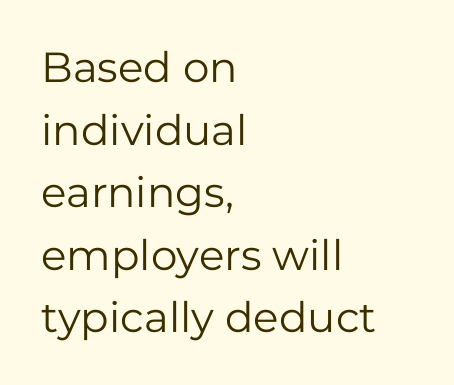
{"serif": "no", "italic": "no", "bold": "no", "weight": "regular", "width": "normal", "stroke_contrast": "low", "x_height": "medium", "monospaced": "no", "underline": "no", "align": "left", "line_spacing": "normal", "line_spacing_ratio": 1.49, "letter_spacing": "normal", "letter_spacing_em": 0.0, "glyph_px": 42}
